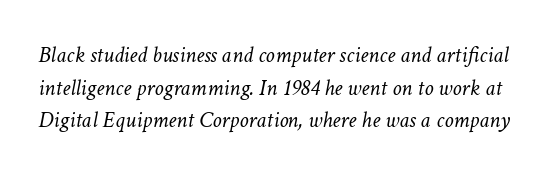
Is the type heavy? It reads as light-to-regular instead. The vertical gap from one line to the next is medium. In terms of letterspacing, this is plain default setting. Plain, unruled lines of type. Rendered with sloped, italic letterforms.
